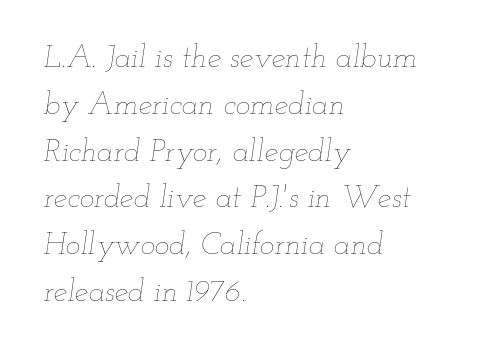
Rendered with sloped, italic letterforms. Baseline-to-baseline distance is the conventional proportion of letter height. These glyphs show unthickened strokes, regular width or finer. Reading down the block, your eye returns to a fixed left position each line.
